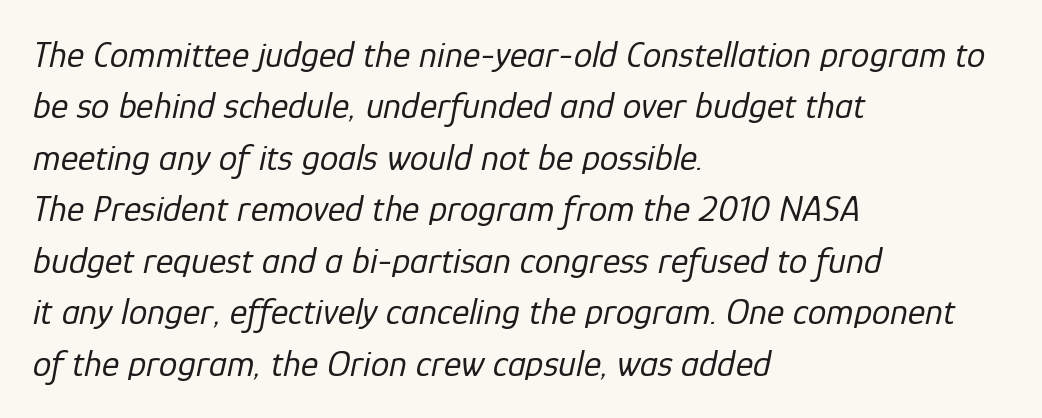
This is not heavy type; no bold has been used. Compared with typical body copy, the letter spacing here is the same. A typesetter would call this proportional, since set widths differ per character. An italicized treatment has been applied to the whole sample. Descenders hang freely into open space.
